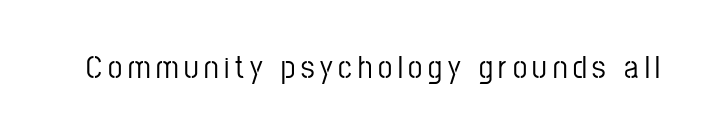
Q: Is the text italic (slanted)? A: No, it is upright.
Q: Is the typeface a serif or a sans-serif typeface? A: Sans-serif.
Q: Is the text underlined? A: No.
Q: Width (condensed, normal, or wide)? A: Condensed.
Q: Stroke contrast? A: Low.
Q: x-height? A: Medium.
Q: Monospaced? A: No.
